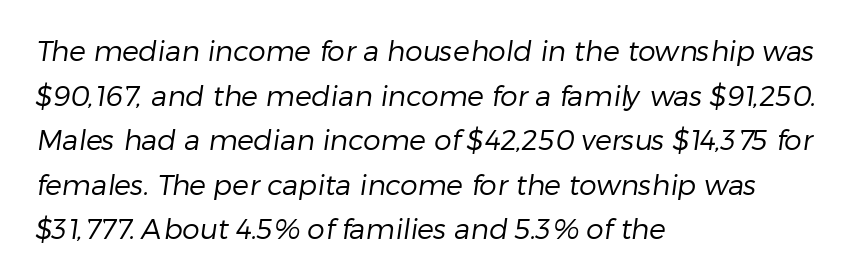
{"serif": "no", "bold": "no", "weight": "regular", "width": "normal", "stroke_contrast": "low", "x_height": "medium", "monospaced": "no", "underline": "no", "align": "left", "line_spacing": "normal", "line_spacing_ratio": 1.59, "letter_spacing": "normal", "letter_spacing_em": 0.0, "glyph_px": 28}
